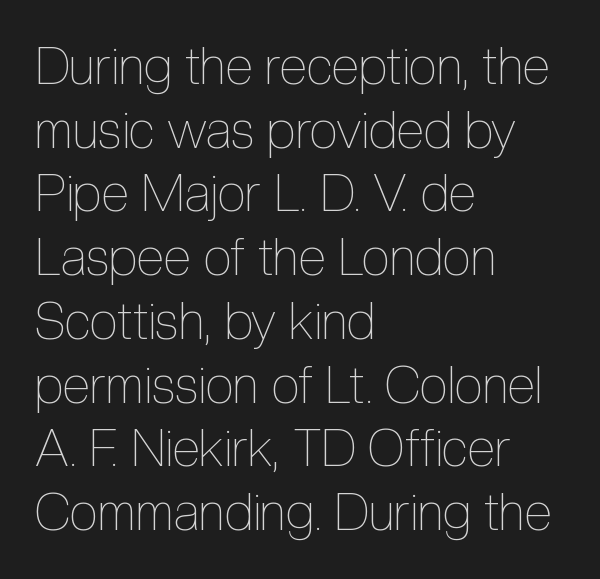
The image shows 51 px thin, condensed type, upright; set left-aligned, normal line spacing (1.25x), normal letter spacing, not underlined; a medium x-height.
